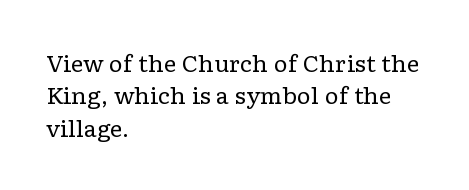
Does extra space separate the letters? No, they use regular spacing. Compared with a typical body face, this is equally light or lighter still. Casual observation: everything's shoved over to the left. This sample keeps an unexceptional amount of space between lines.
